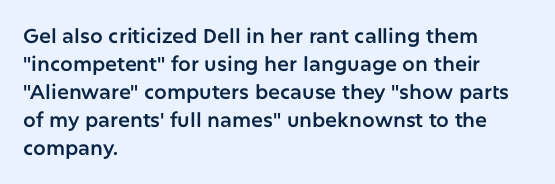
Ordinary non-slanted type is in use. Type without underlining. A typesetter would call this zero additional tracking. Horizontally, the lines are justified to the leading edge only. Honestly, the row spacing looks completely unremarkable.
